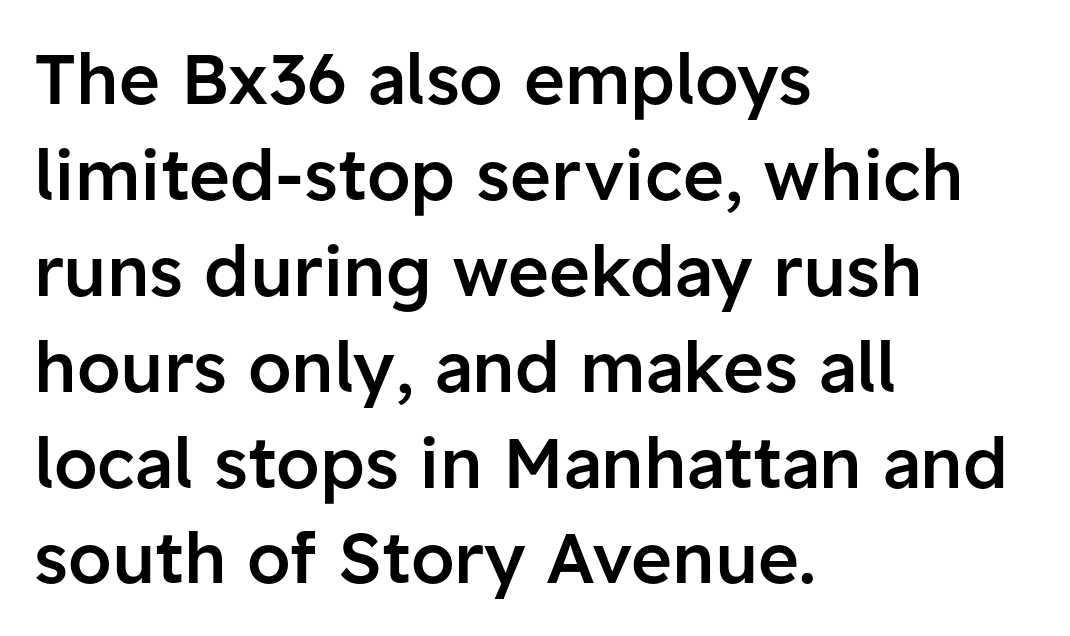
These lines sit exactly where default settings would place them. Do the characters align in a grid? No, the font is proportional. Clear beneath every line of the passage. Weight check: semibold — heavier than regular, not quite bold. Honestly, the letter spacing is just normal — you wouldn't notice it. The passage is arranged the way most books set body copy — flush left.
